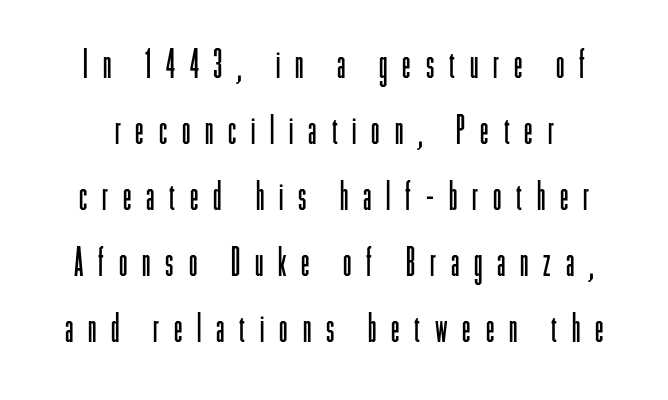
Q: Is the text bold? A: No.
Q: Is the text italic (slanted)? A: No, it is upright.
Q: Is the typeface a serif or a sans-serif typeface? A: Sans-serif.
Q: Is the text underlined? A: No.
Q: Is the spacing between letters normal or unusually wide? A: Unusually wide.
Q: Width (condensed, normal, or wide)? A: Condensed.
Q: Stroke contrast? A: Low.
Q: x-height? A: Medium.
Q: Monospaced? A: No.
